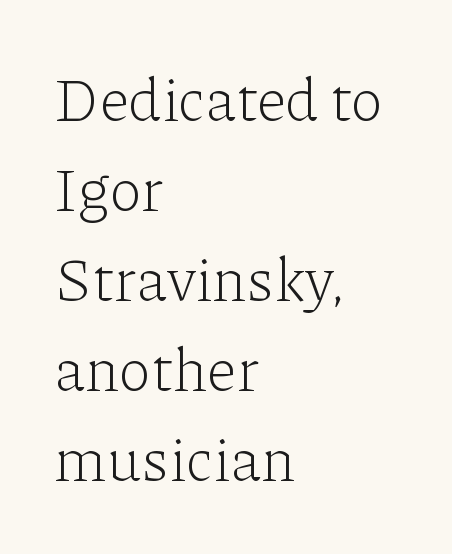
{"serif": "yes", "italic": "no", "bold": "no", "weight": "light", "width": "normal", "stroke_contrast": "low", "x_height": "medium", "monospaced": "no", "underline": "no", "align": "left", "line_spacing": "normal", "line_spacing_ratio": 1.5, "letter_spacing": "normal", "letter_spacing_em": 0.0, "glyph_px": 60}
